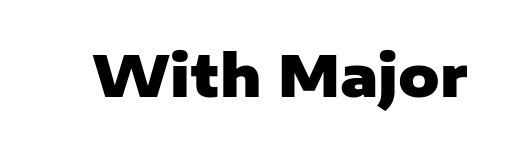
{"serif": "no", "italic": "no", "bold": "yes", "weight": "heavy", "width": "normal", "stroke_contrast": "low", "x_height": "medium", "monospaced": "no", "underline": "no", "letter_spacing": "normal", "letter_spacing_em": 0.0, "glyph_px": 57}
